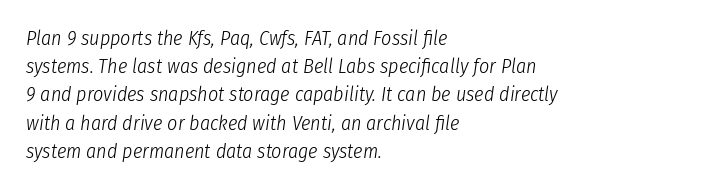
{"italic": "yes", "lean": "right", "slant_degrees": 8, "bold": "no", "underline": "no", "align": "left", "line_spacing": "normal", "line_spacing_ratio": 1.41, "letter_spacing": "normal", "letter_spacing_em": 0.0, "glyph_px": 20}
